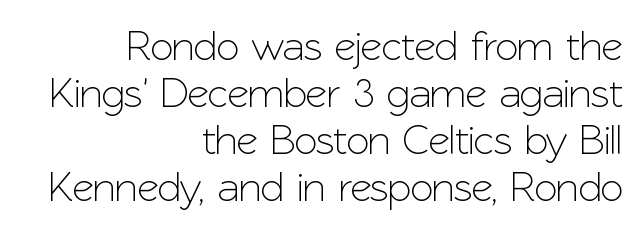
{"serif": "no", "italic": "no", "width": "normal", "stroke_contrast": "low", "x_height": "medium", "monospaced": "no", "underline": "no", "align": "right", "line_spacing": "tight", "line_spacing_ratio": 1.12, "letter_spacing": "normal", "letter_spacing_em": 0.0, "glyph_px": 42}
